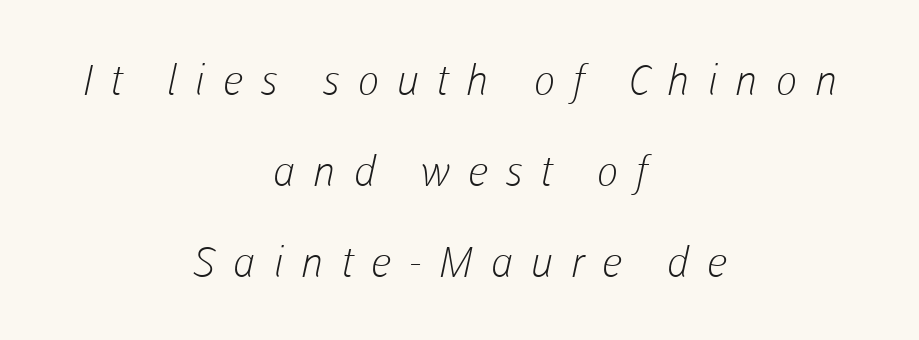
Someone cranked the tracking dial way up on this one. Note the varied advance widths — an 'i' is clearly narrower than an 'm'. Clear beneath every line of the passage. One glance says open: line gaps are wider than usual. Horizontally, the lines are justified to the midpoint only. No feet cap the strokes, marking this as sans-serif type.
